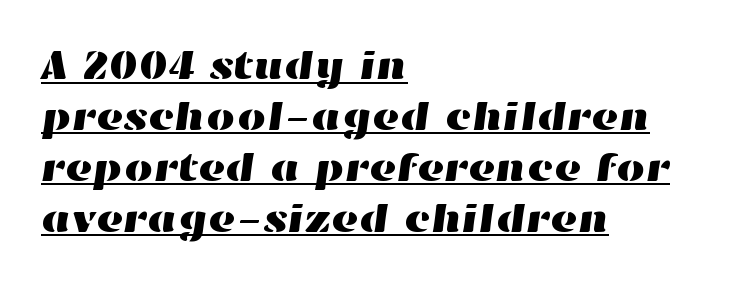
The image shows 41 px wide type; set left-aligned, line spacing 1.24x, normal letter spacing, underlined; high stroke contrast and a medium x-height.
